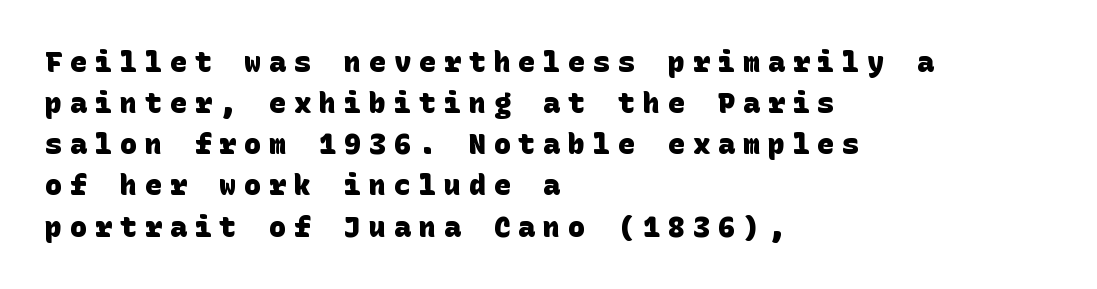
Q: Is the text bold? A: Yes.
Q: Is the typeface a serif or a sans-serif typeface? A: Sans-serif.
Q: Is the text underlined? A: No.
Q: How is the paragraph aligned? A: Left-aligned.
Q: Is the spacing between letters normal or unusually wide? A: Unusually wide.
Q: Is the spacing between lines tight, normal or loose? A: Normal.
Q: Width (condensed, normal, or wide)? A: Normal.
Q: Stroke contrast? A: Low.
Q: x-height? A: Large.
